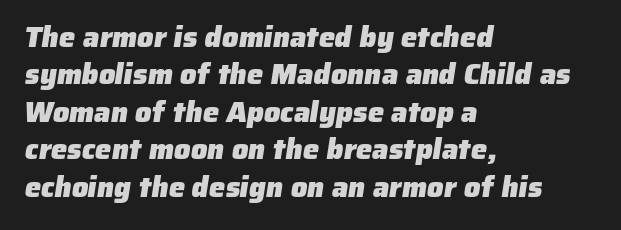
Q: Is the text bold? A: Yes.
Q: Is the typeface a serif or a sans-serif typeface? A: Sans-serif.
Q: Is the text underlined? A: No.
Q: How is the paragraph aligned? A: Left-aligned.
Q: Is the spacing between letters normal or unusually wide? A: Normal.
Q: Is the spacing between lines tight, normal or loose? A: Normal.
Q: Width (condensed, normal, or wide)? A: Normal.
Q: Stroke contrast? A: Low.
Q: x-height? A: Medium.
Q: Monospaced? A: No.
